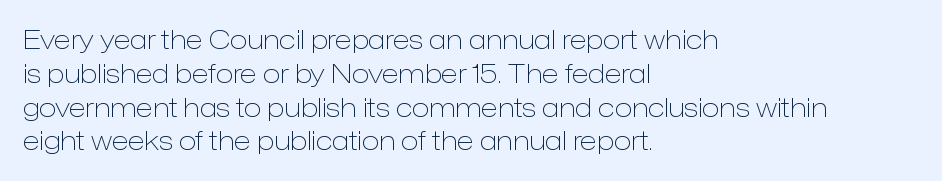
{"italic": "no", "bold": "no", "underline": "no", "align": "left", "line_spacing": "normal", "line_spacing_ratio": 1.3, "letter_spacing": "normal", "letter_spacing_em": 0.0, "glyph_px": 26}
